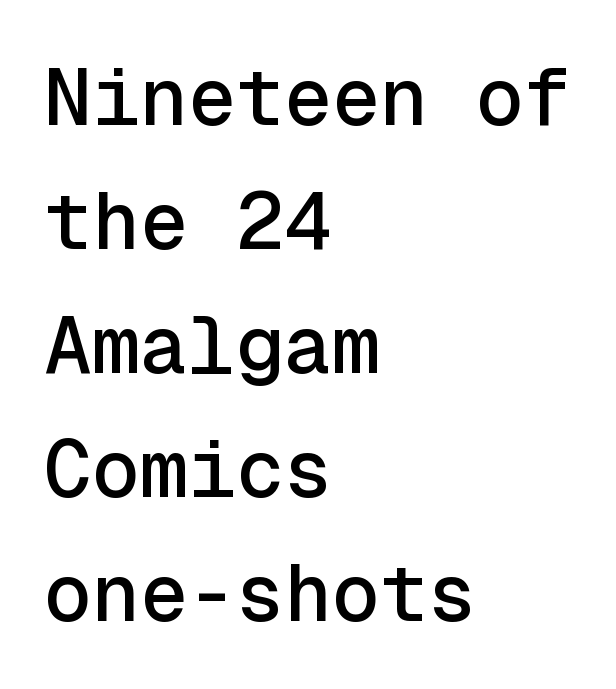
{"serif": "no", "italic": "no", "width": "normal", "x_height": "medium", "monospaced": "yes", "underline": "no", "align": "left", "line_spacing": "normal", "line_spacing_ratio": 1.55, "letter_spacing": "normal", "letter_spacing_em": 0.0, "glyph_px": 80}
